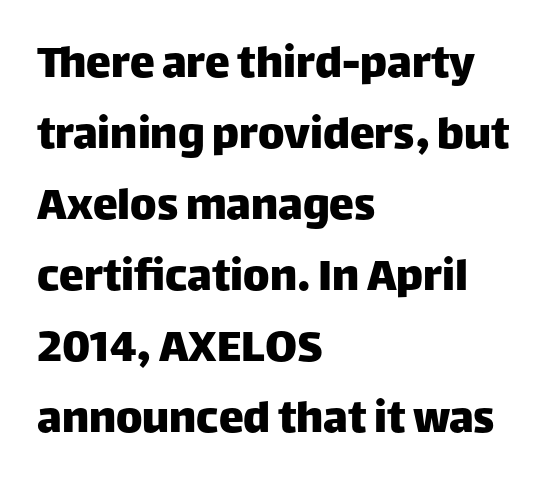
The horizontal fit of the characters is conventional and even. The characters display no serif detailing; their extremities are plain. Varying glyph widths throughout — classic text-font behaviour. Caption: multi-line text, flush left, ragged right.
